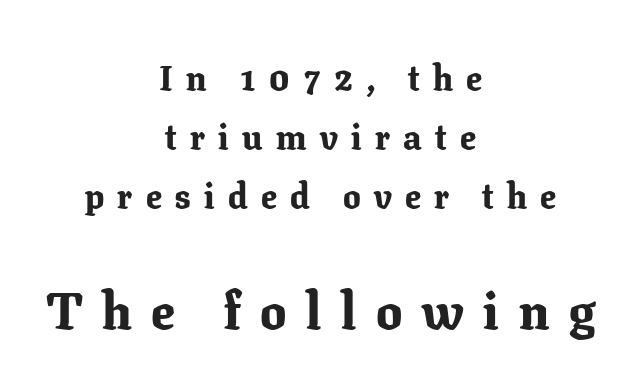
Leading matches the norm, producing a regular column. These two chunks differ in scale, with the bottom chunk taking the larger measure. The glyphs in this specimen are seriffed. This sample uses expanded letter spacing, leaving extra air between glyphs. Unmarked baselines from the first word to the last. Horizontal alignment here is central, giving a formal, balanced look.
